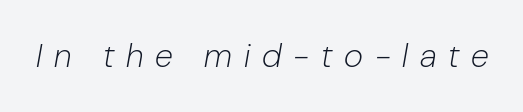
The image shows 33 px light type, italic (leaning right); set unusually wide letter spacing (+0.36 em), not underlined; low stroke contrast and a medium x-height.
